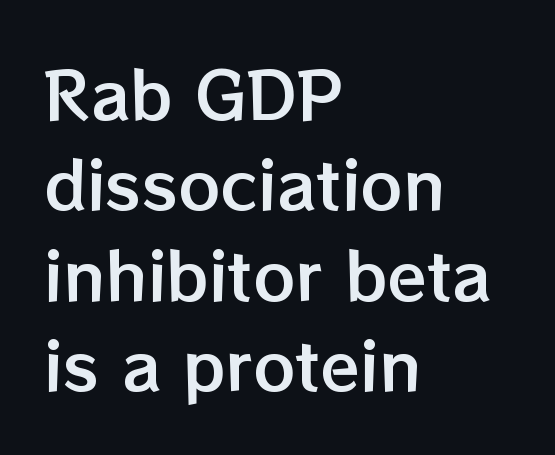
The lettering holds an erect, upright posture throughout. The lines are quadded left. Vertical spacing — default. Varying glyph widths throughout — classic text-font behaviour. What stands out about the letter spacing? Nothing — it is the standard amount. The string is rendered with underlining switched off.
